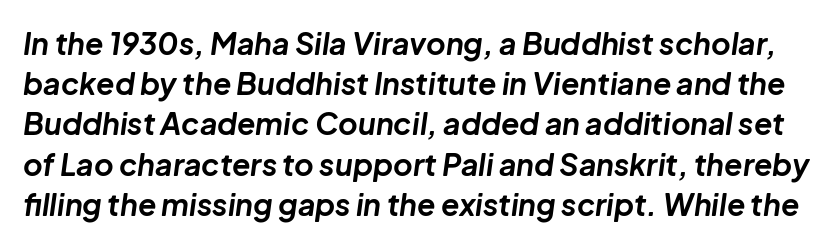
{"italic": "yes", "lean": "right", "slant_degrees": 8, "bold": "yes", "weight": "bold", "width": "normal", "stroke_contrast": "low", "x_height": "medium", "monospaced": "no", "underline": "no", "line_spacing": "normal", "line_spacing_ratio": 1.34, "letter_spacing": "normal", "letter_spacing_em": 0.0, "glyph_px": 30}
